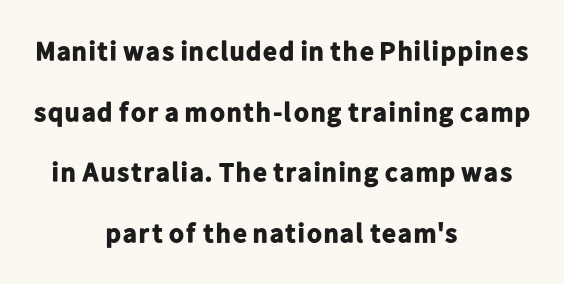
Q: Is the text bold? A: Yes.
Q: Is the text italic (slanted)? A: No, it is upright.
Q: Is the text underlined? A: No.
Q: How is the paragraph aligned? A: Centered.
Q: Is the spacing between letters normal or unusually wide? A: Normal.
Q: Is the spacing between lines tight, normal or loose? A: Loose.
